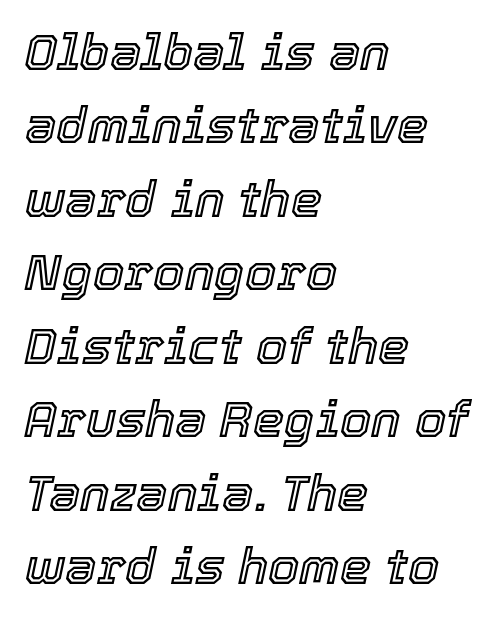
Successive baselines arrive at the customary interval. A typesetter would call this proportional, since set widths differ per character. Any mark beneath the type? The region is blank. Spacing between characters is what you'd get straight out of the box. This sample is left-justified, so line endings fall wherever the words run out.
